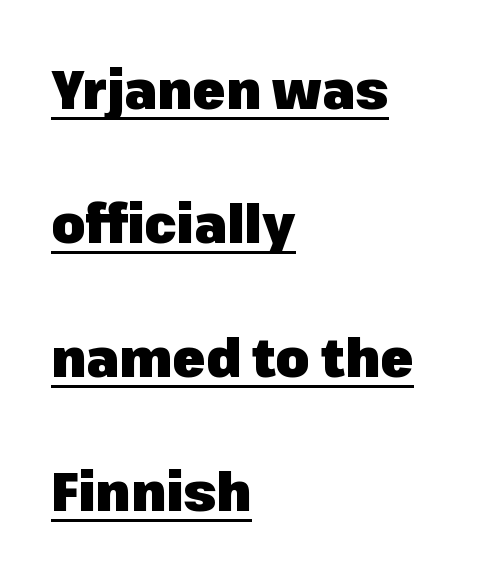
{"serif": "no", "italic": "no", "bold": "yes", "weight": "heavy", "width": "normal", "stroke_contrast": "low", "x_height": "medium", "monospaced": "no", "underline": "yes", "align": "left", "line_spacing": "loose", "line_spacing_ratio": 2.48, "letter_spacing": "normal", "letter_spacing_em": 0.0, "glyph_px": 54}
